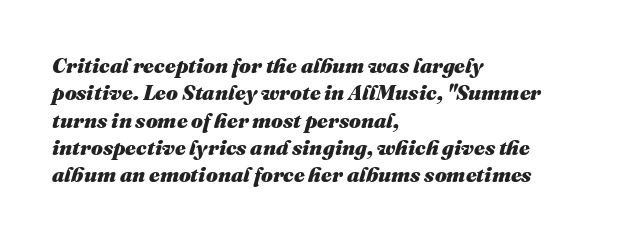
{"italic": "yes", "lean": "right", "slant_degrees": 16, "bold": "yes", "underline": "no", "align": "left", "line_spacing": "normal", "line_spacing_ratio": 1.3, "letter_spacing": "normal", "letter_spacing_em": 0.0, "glyph_px": 21}
